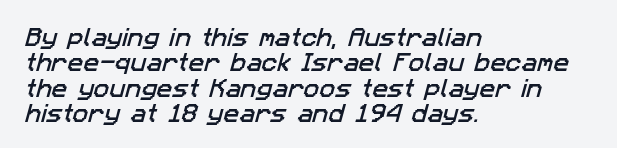
The gaps between neighbouring characters are ordinary and unremarkable. Anything drawn beneath the words? Only blank space. The rendering anchors every line to the left-hand side.
